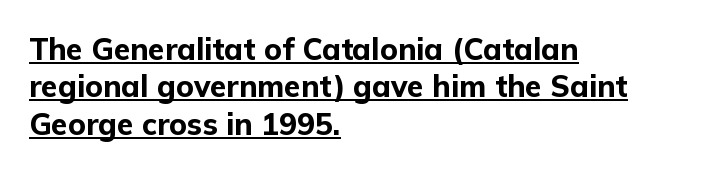
These lines are set flush left with a ragged right edge. The passage shown is emphatically bold. The sample's only ornament is a line tracing under the words. When letters stand straight like this, we call the style roman or upright.
